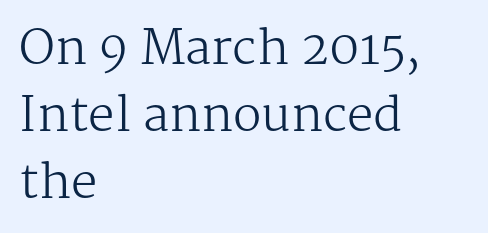
{"serif": "yes", "italic": "no", "bold": "no", "weight": "regular", "width": "normal", "stroke_contrast": "medium", "x_height": "medium", "monospaced": "no", "underline": "no", "align": "left", "line_spacing": "normal", "line_spacing_ratio": 1.43, "letter_spacing": "normal", "letter_spacing_em": 0.0, "glyph_px": 47}
